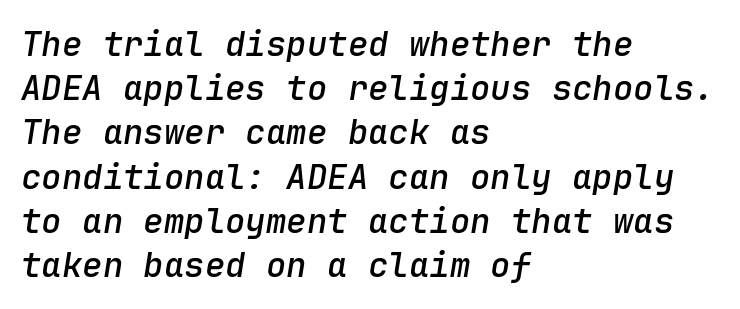
Q: Is the text bold? A: Semi-bold.
Q: Is the text italic (slanted)? A: Yes, it leans right by about 9 degrees.
Q: Is the text underlined? A: No.
Q: How is the paragraph aligned? A: Left-aligned.
Q: Is the spacing between letters normal or unusually wide? A: Normal.
Q: Is the spacing between lines tight, normal or loose? A: Normal.
Q: Width (condensed, normal, or wide)? A: Normal.
Q: Stroke contrast? A: Low.
Q: x-height? A: Medium.
Q: Monospaced? A: Yes.
